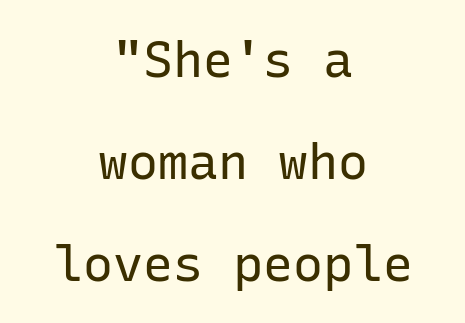
{"serif": "no", "italic": "no", "bold": "no", "weight": "regular", "width": "normal", "stroke_contrast": "low", "x_height": "medium", "monospaced": "yes", "underline": "no", "align": "center", "line_spacing": "loose", "line_spacing_ratio": 2.04, "letter_spacing": "normal", "letter_spacing_em": 0.0, "glyph_px": 50}
